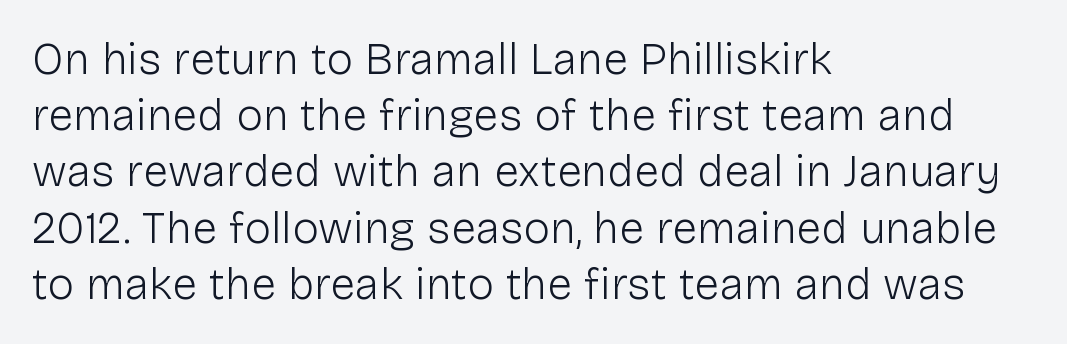
Q: Is the text bold? A: No.
Q: Is the text italic (slanted)? A: No, it is upright.
Q: Is the typeface a serif or a sans-serif typeface? A: Sans-serif.
Q: Is the text underlined? A: No.
Q: How is the paragraph aligned? A: Left-aligned.
Q: Is the spacing between letters normal or unusually wide? A: Normal.
Q: Is the spacing between lines tight, normal or loose? A: Normal.
Q: Width (condensed, normal, or wide)? A: Normal.
Q: Stroke contrast? A: Low.
Q: x-height? A: Medium.
Q: Monospaced? A: No.
